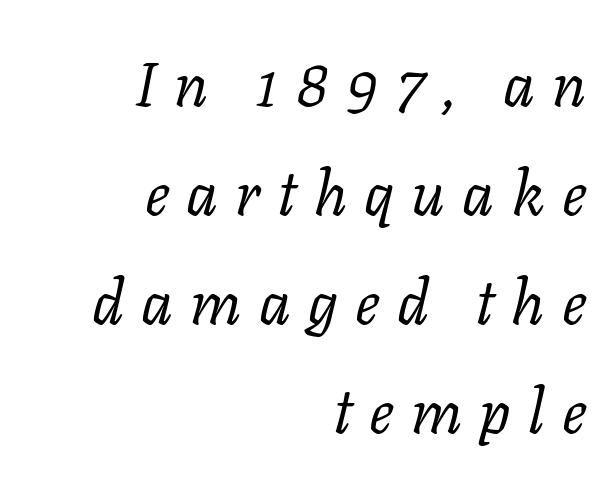
The image shows 62 px regular-weight serif type, italic (leaning right); set right-aligned, line spacing 1.76x, unusually wide letter spacing (+0.28 em), not underlined; low stroke contrast and a medium x-height.
